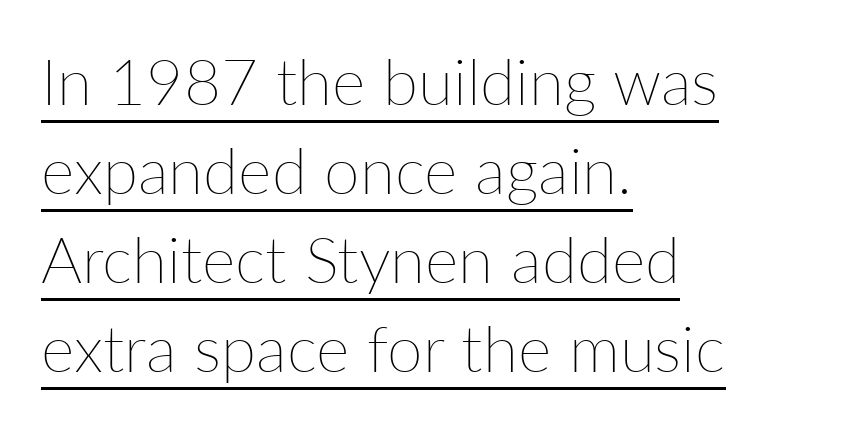
Q: Is the text bold? A: No.
Q: Is the text italic (slanted)? A: No, it is upright.
Q: Is the text underlined? A: Yes.
Q: How is the paragraph aligned? A: Left-aligned.
Q: Is the spacing between letters normal or unusually wide? A: Normal.
Q: Is the spacing between lines tight, normal or loose? A: Normal.
Q: Width (condensed, normal, or wide)? A: Normal.
Q: Stroke contrast? A: Low.
Q: x-height? A: Medium.
Q: Monospaced? A: No.
